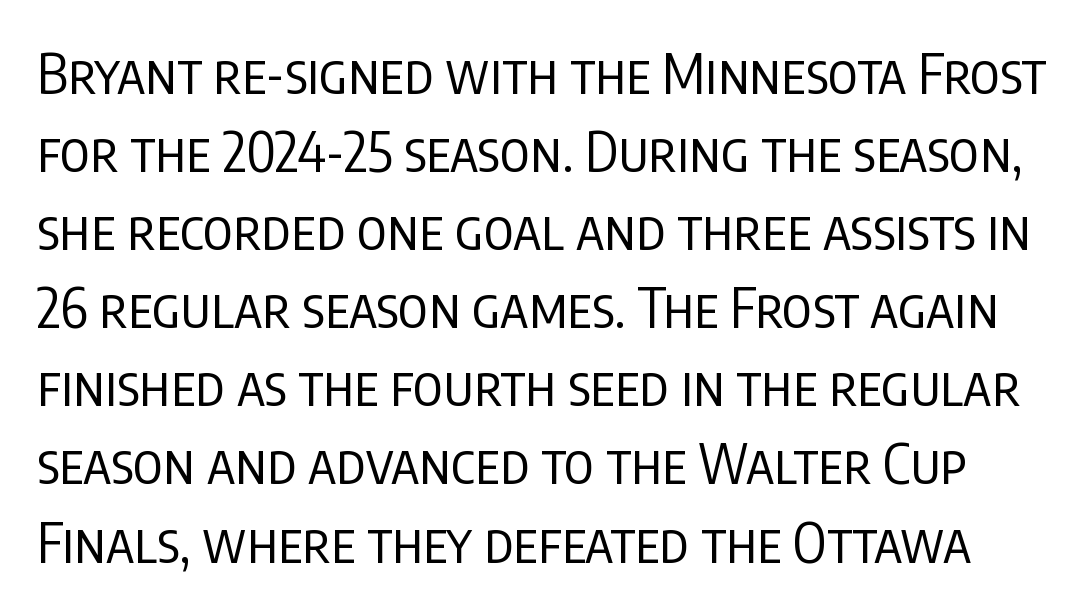
Q: Is the text bold? A: No.
Q: Is the text italic (slanted)? A: No, it is upright.
Q: Is the typeface a serif or a sans-serif typeface? A: Sans-serif.
Q: Is the text underlined? A: No.
Q: Is the spacing between letters normal or unusually wide? A: Normal.
Q: Is the spacing between lines tight, normal or loose? A: Normal.
Q: Width (condensed, normal, or wide)? A: Condensed.
Q: Stroke contrast? A: Low.
Q: x-height? A: Large.
Q: Monospaced? A: No.
